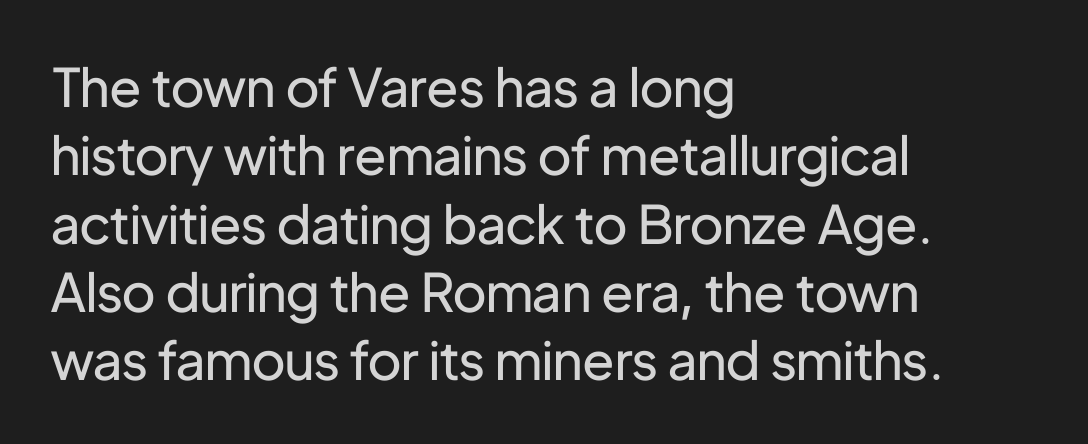
Q: Is the text bold? A: No.
Q: Is the text italic (slanted)? A: No, it is upright.
Q: Is the typeface a serif or a sans-serif typeface? A: Sans-serif.
Q: Is the text underlined? A: No.
Q: How is the paragraph aligned? A: Left-aligned.
Q: Is the spacing between letters normal or unusually wide? A: Normal.
Q: Is the spacing between lines tight, normal or loose? A: Normal.
Q: Width (condensed, normal, or wide)? A: Normal.
Q: Stroke contrast? A: Low.
Q: x-height? A: Medium.
Q: Monospaced? A: No.
